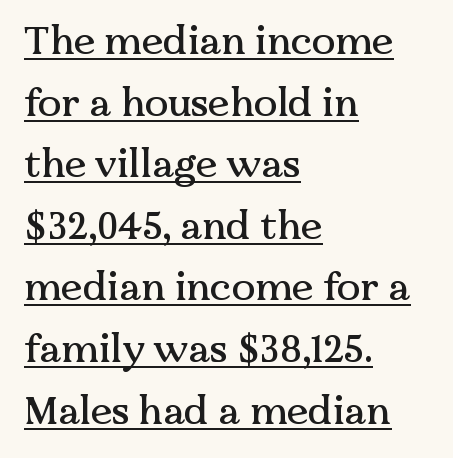
The image shows 39 px serif type, upright; set left-aligned, normal line spacing (1.58x), normal letter spacing, underlined; medium stroke contrast and a medium x-height.
